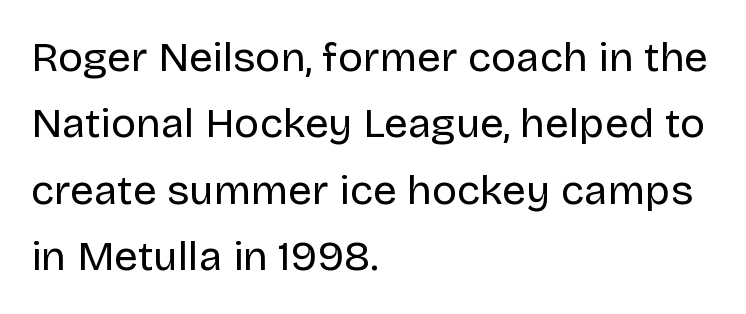
The image shows 42 px regular-weight sans-serif type, upright; set left-aligned, normal line spacing (1.58x), normal letter spacing, not underlined; low stroke contrast and a large x-height.
